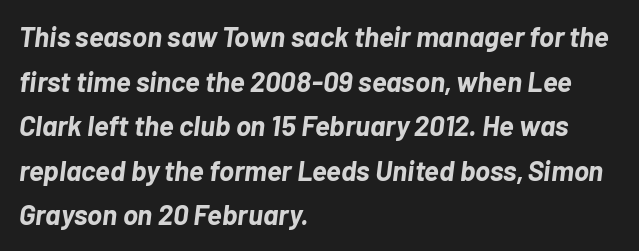
{"italic": "yes", "lean": "right", "slant_degrees": 7, "bold": "yes", "weight": "bold", "width": "normal", "stroke_contrast": "low", "x_height": "medium", "monospaced": "no", "underline": "no", "align": "left", "line_spacing": "normal", "line_spacing_ratio": 1.59, "letter_spacing": "normal", "letter_spacing_em": 0.0, "glyph_px": 28}
